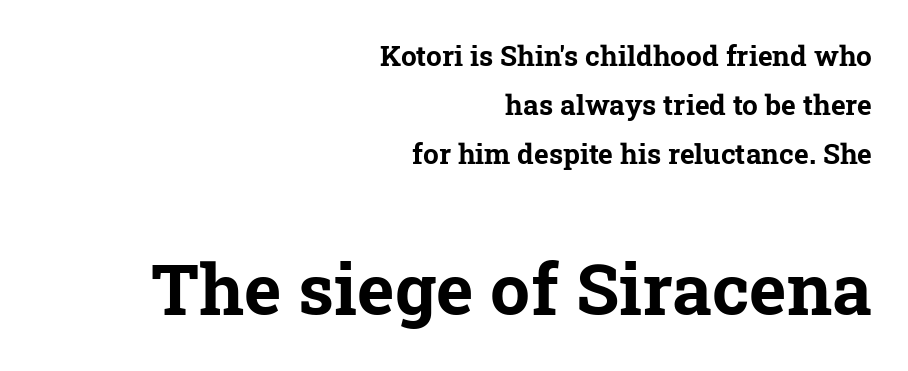
The image shows 71 px bold serif type; set right-aligned, line spacing 1.75x, normal letter spacing, not underlined; the second (bottom) block is 2.54x larger; low stroke contrast and a medium x-height.
